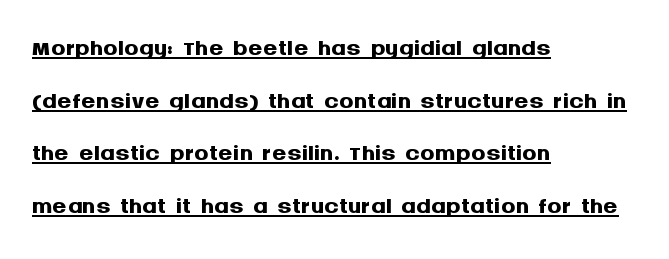
The image shows 36 px semibold sans-serif type, upright; set left-aligned, normal line spacing (1.46x), normal letter spacing, underlined; medium stroke contrast and a large x-height.
